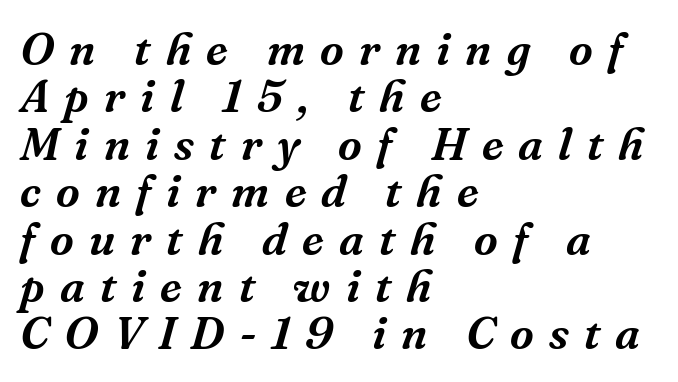
{"serif": "yes", "italic": "yes", "lean": "right", "slant_degrees": 16, "width": "normal", "stroke_contrast": "medium", "x_height": "medium", "monospaced": "no", "underline": "no", "align": "left", "line_spacing": "tight", "line_spacing_ratio": 1.03, "letter_spacing": "wide", "letter_spacing_em": 0.33, "glyph_px": 46}
